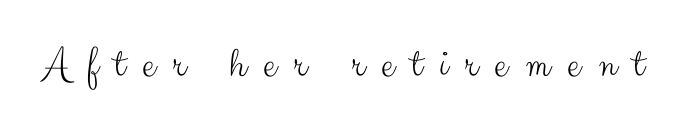
Q: Is the text bold? A: No.
Q: Is the text italic (slanted)? A: Yes.
Q: Is the typeface a serif or a sans-serif typeface? A: Sans-serif.
Q: Is the text underlined? A: No.
Q: Is the spacing between letters normal or unusually wide? A: Unusually wide.
Q: Width (condensed, normal, or wide)? A: Normal.
Q: Stroke contrast? A: Medium.
Q: x-height? A: Small.
Q: Monospaced? A: No.
